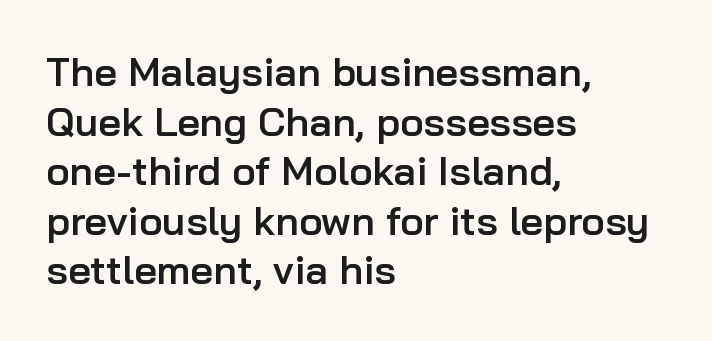
{"serif": "no", "italic": "no", "bold": "semi", "weight": "semibold", "width": "normal", "stroke_contrast": "low", "x_height": "medium", "monospaced": "no", "underline": "no", "align": "left", "line_spacing_ratio": 1.24, "letter_spacing": "normal", "letter_spacing_em": 0.0, "glyph_px": 40}
